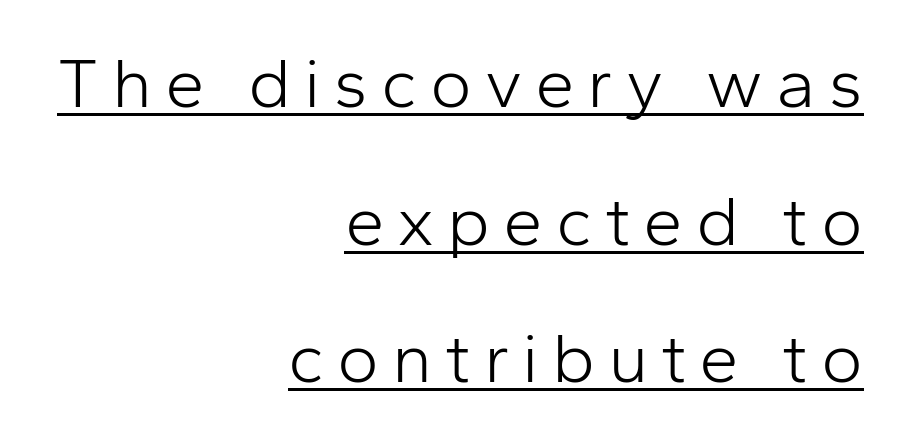
Think of a printed novel: that variable character pitch is what you see here. Examine the stroke ends and you'll find no serifs. Does the leading feel generous? Absolutely, it's lavish. These characters rest on top of a visible drawn line.
